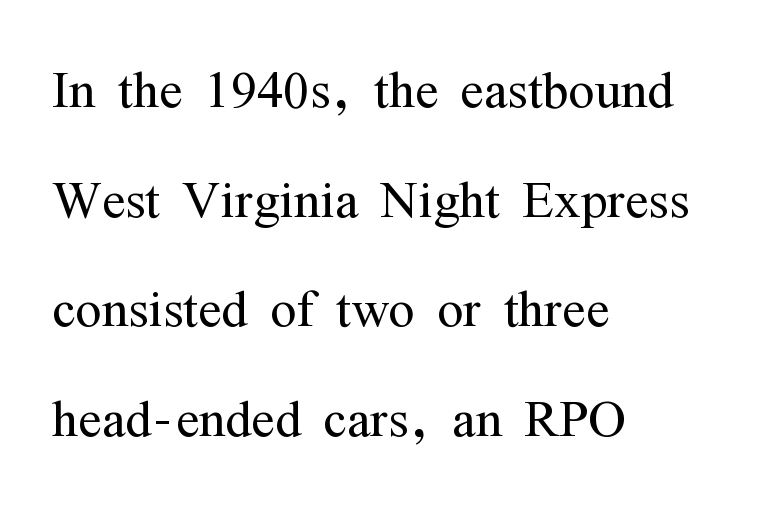
{"serif": "yes", "italic": "no", "bold": "no", "weight": "light", "width": "condensed", "stroke_contrast": "medium", "x_height": "medium", "monospaced": "no", "underline": "no", "align": "left", "line_spacing": "normal", "line_spacing_ratio": 1.59, "letter_spacing": "normal", "letter_spacing_em": 0.0, "glyph_px": 69}
